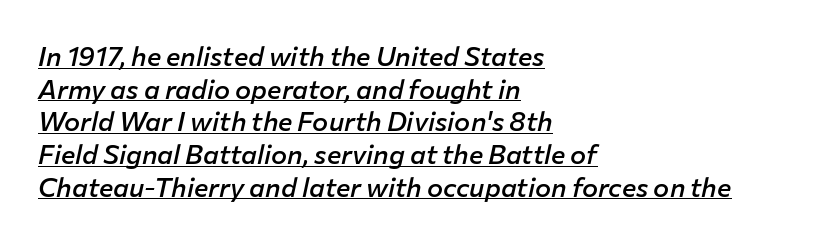
{"italic": "yes", "lean": "right", "slant_degrees": 12, "bold": "semi", "underline": "yes", "align": "left", "line_spacing_ratio": 1.21, "letter_spacing": "normal", "letter_spacing_em": 0.0, "glyph_px": 27}
